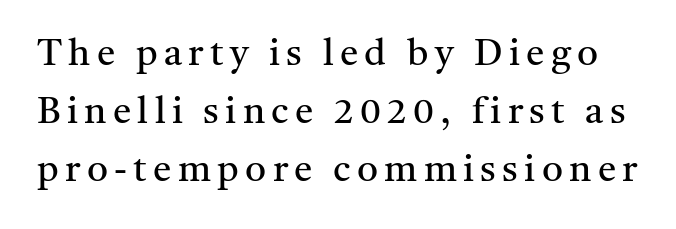
Compared with typical paragraphs, the rows here are spaced about the same. The strokes carry an ordinary text weight at most. A typesetter would call this proportional, since set widths differ per character. This sample uses a serif face.
